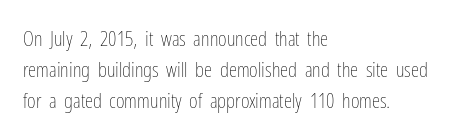
{"italic": "no", "bold": "no", "underline": "no", "align": "left", "line_spacing": "normal", "line_spacing_ratio": 1.48, "letter_spacing": "normal", "letter_spacing_em": 0.0, "glyph_px": 21}
